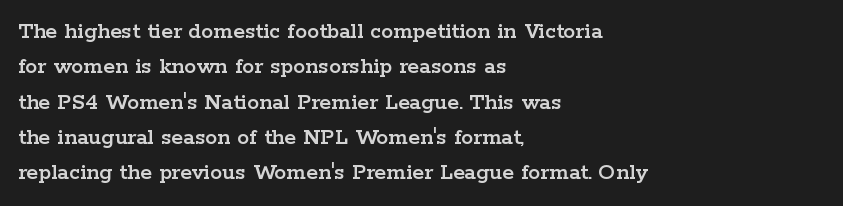
The image shows 24 px text type, upright; set left-aligned, normal line spacing (1.47x), normal letter spacing, not underlined.
